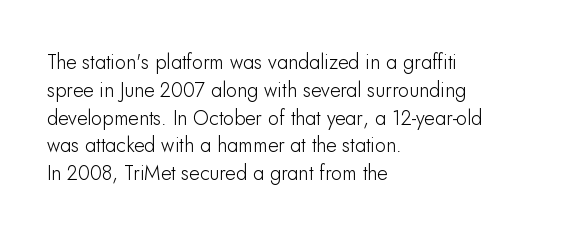
{"italic": "no", "underline": "no", "align": "left", "line_spacing": "normal", "line_spacing_ratio": 1.39, "letter_spacing": "normal", "letter_spacing_em": 0.0, "glyph_px": 20}
